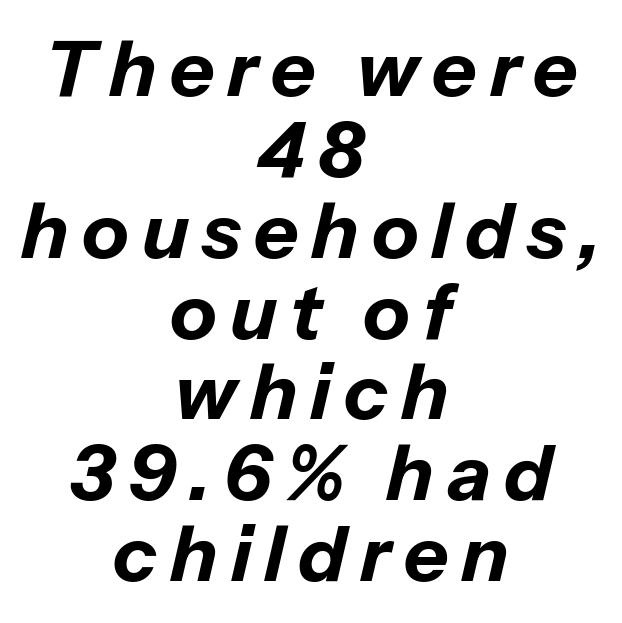
The image shows 77 px bold type, italic (leaning right); set centered, tight line spacing (1.05x), not underlined; low stroke contrast and a medium x-height.
